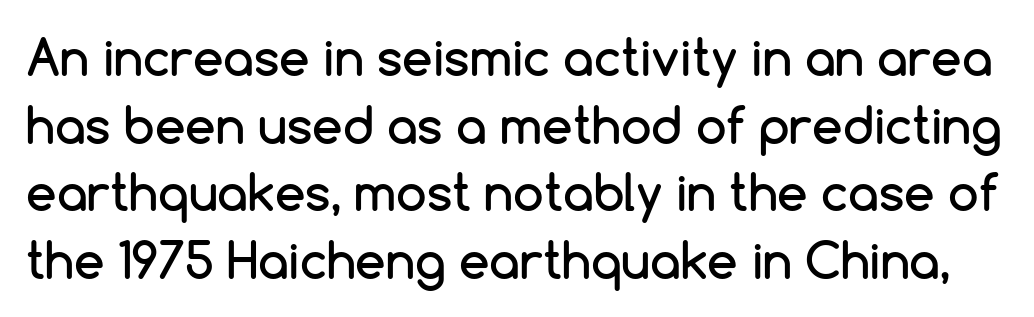
It's the straight-up-and-down kind of type. The words here are not underlined. The rendering uses natural spacing where letterforms have individual widths. The gaps between neighbouring characters are ordinary and unremarkable. Line spacing here is normal.
